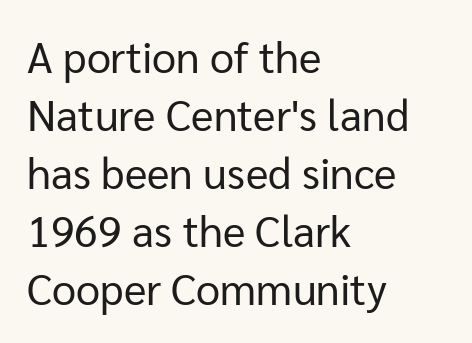
{"serif": "no", "italic": "no", "bold": "no", "weight": "regular", "width": "normal", "stroke_contrast": "low", "x_height": "medium", "monospaced": "no", "underline": "no", "align": "left", "line_spacing": "normal", "line_spacing_ratio": 1.35, "letter_spacing": "normal", "letter_spacing_em": 0.0, "glyph_px": 43}
